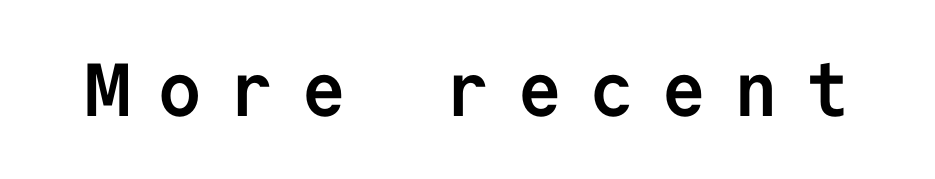
Is the letter spacing exaggerated? Yes — the characters are pushed far apart. The passage shown is typed in a monospace face where columns stay perfectly aligned. This sample uses an upright cut, with every glyph sitting square on the baseline. Look at the stroke-to-counter ratio: heavy, a bold. Any mark beneath the type? The region is blank.
